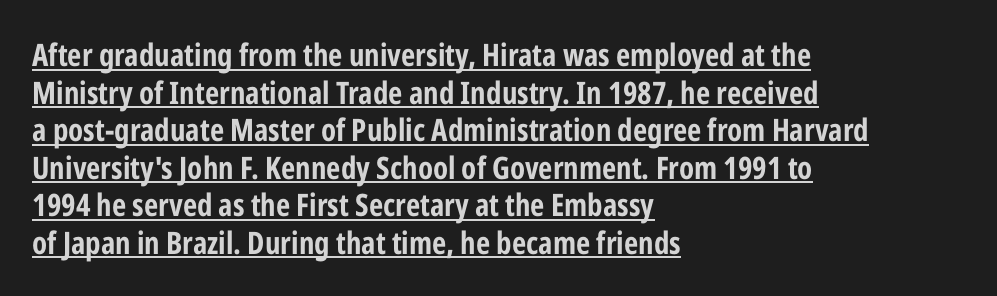
{"serif": "no", "italic": "no", "bold": "yes", "weight": "bold", "width": "condensed", "stroke_contrast": "low", "x_height": "medium", "monospaced": "no", "underline": "yes", "align": "left", "line_spacing_ratio": 1.21, "letter_spacing": "normal", "letter_spacing_em": 0.0, "glyph_px": 31}
